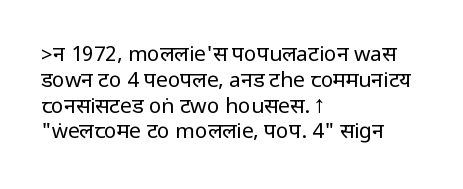
Visually the block forms a straight wall on the left and a jagged coastline on the right. This sample uses plain, unmodified letter spacing. The face looks like a standard text weight, possibly lighter. Check under the words: just untouched page. Does the lettering tilt? It doesn't — this is upright.
